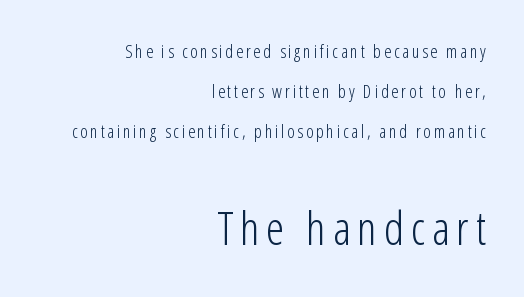
Q: Is the text bold? A: No.
Q: Is the text italic (slanted)? A: No, it is upright.
Q: Is the typeface a serif or a sans-serif typeface? A: Sans-serif.
Q: Is the text underlined? A: No.
Q: How is the paragraph aligned? A: Right-aligned.
Q: Is the spacing between lines tight, normal or loose? A: Loose.
Q: Which block of text is set in a larger size, the first (top) or the second (bottom)? A: The second (bottom) one.
Q: Width (condensed, normal, or wide)? A: Condensed.
Q: Stroke contrast? A: Low.
Q: x-height? A: Medium.
Q: Monospaced? A: No.
